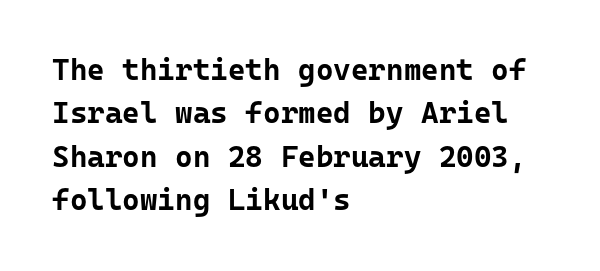
Summary of weight: heavy, a full bold. The specimen omits any rule beneath the text block's lines. Standard letterfit; no display-style spreading of the glyphs. The face used here is monospaced, like something from a code editor.
